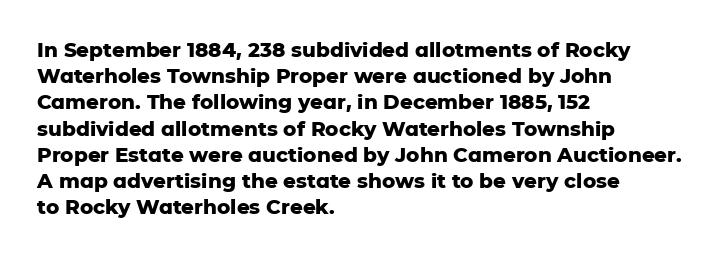
{"italic": "no", "bold": "yes", "underline": "no", "align": "left", "line_spacing": "normal", "line_spacing_ratio": 1.31, "letter_spacing": "normal", "letter_spacing_em": 0.0, "glyph_px": 20}
